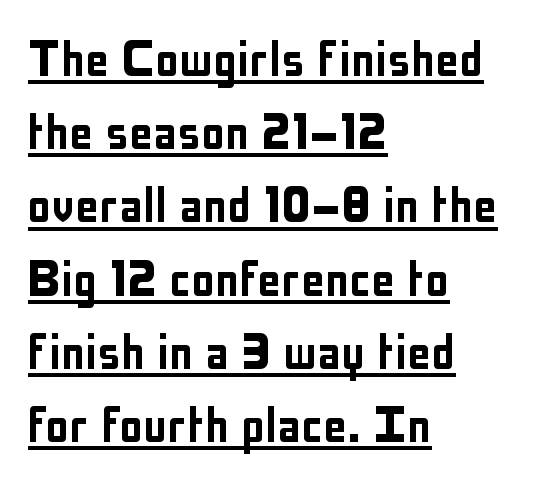
The gaps between neighbouring characters are ordinary and unremarkable. The rag falls on the right side of this text block. Observe the absence of serifs on each vertical stroke in this sample. Here the designer chose a conventional face with non-uniform glyph widths.
